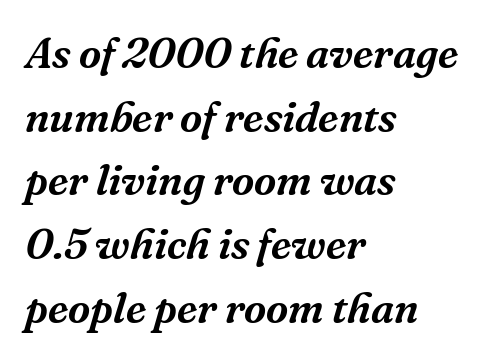
The image shows 43 px serif type, italic (leaning right); set left-aligned, normal line spacing (1.48x), normal letter spacing, not underlined; medium stroke contrast and a medium x-height.
